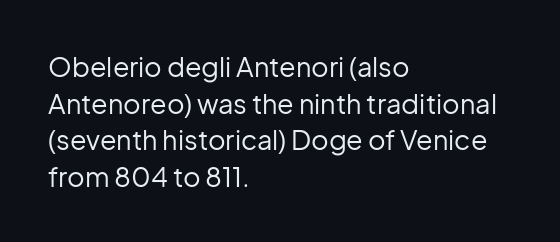
Q: Is the text bold? A: No.
Q: Is the text italic (slanted)? A: No, it is upright.
Q: Is the text underlined? A: No.
Q: How is the paragraph aligned? A: Left-aligned.
Q: Is the spacing between letters normal or unusually wide? A: Normal.
Q: Is the spacing between lines tight, normal or loose? A: Normal.
